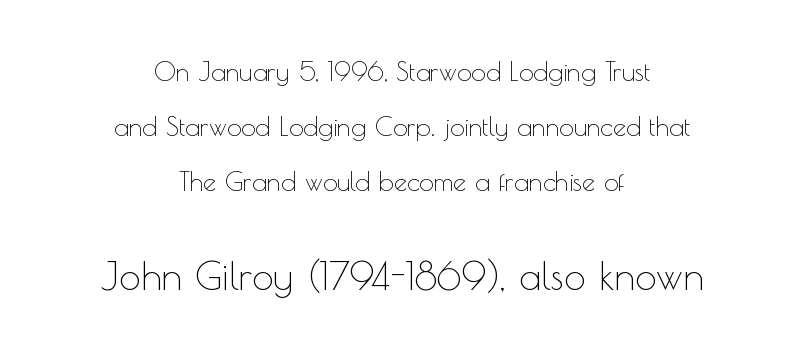
Q: Is the text bold? A: No.
Q: Is the text italic (slanted)? A: No, it is upright.
Q: Is the typeface a serif or a sans-serif typeface? A: Sans-serif.
Q: Is the text underlined? A: No.
Q: How is the paragraph aligned? A: Centered.
Q: Is the spacing between letters normal or unusually wide? A: Normal.
Q: Is the spacing between lines tight, normal or loose? A: Loose.
Q: Which block of text is set in a larger size, the first (top) or the second (bottom)? A: The second (bottom) one.
Q: Width (condensed, normal, or wide)? A: Normal.
Q: x-height? A: Small.
Q: Monospaced? A: No.
